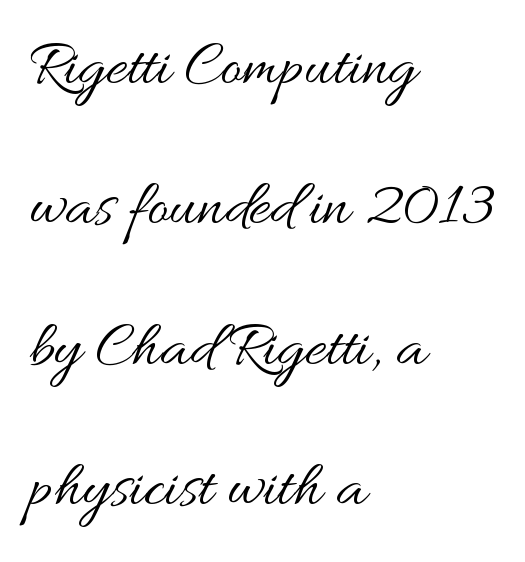
Q: Is the text bold? A: No.
Q: Is the text italic (slanted)? A: Yes.
Q: Is the text underlined? A: No.
Q: How is the paragraph aligned? A: Left-aligned.
Q: Is the spacing between letters normal or unusually wide? A: Normal.
Q: Is the spacing between lines tight, normal or loose? A: Loose.
Q: Width (condensed, normal, or wide)? A: Wide.
Q: Stroke contrast? A: Medium.
Q: x-height? A: Small.
Q: Monospaced? A: No.
